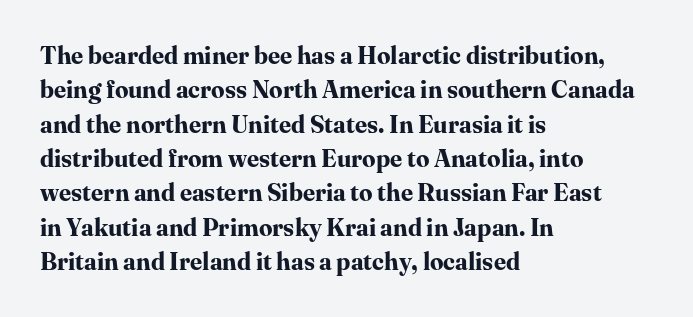
{"italic": "no", "bold": "yes", "underline": "no", "align": "left", "line_spacing": "normal", "line_spacing_ratio": 1.43, "letter_spacing": "normal", "letter_spacing_em": 0.0, "glyph_px": 24}
